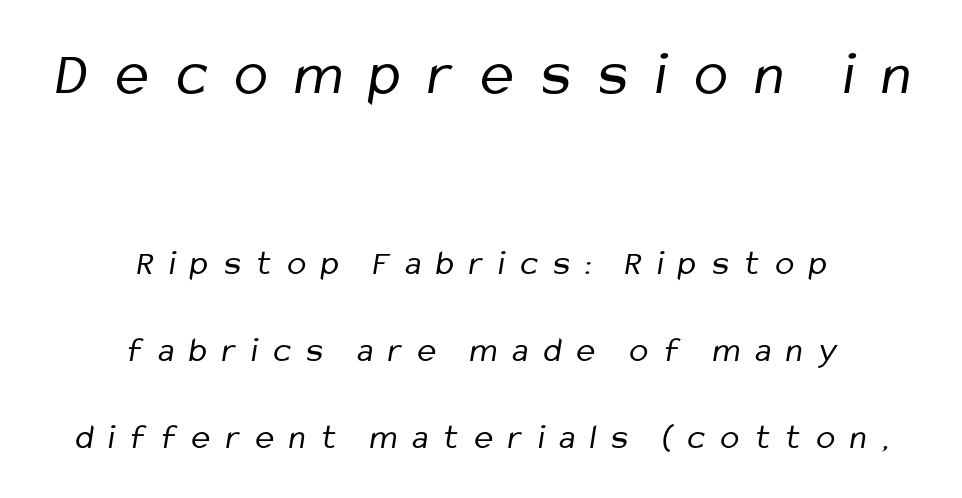
{"serif": "no", "bold": "no", "weight": "regular", "width": "condensed", "stroke_contrast": "low", "x_height": "medium", "monospaced": "no", "underline": "no", "align": "center", "line_spacing": "loose", "line_spacing_ratio": 2.48, "letter_spacing": "wide", "letter_spacing_em": 0.44, "larger_block": "first", "size_ratio": 1.77, "glyph_px": 62}
